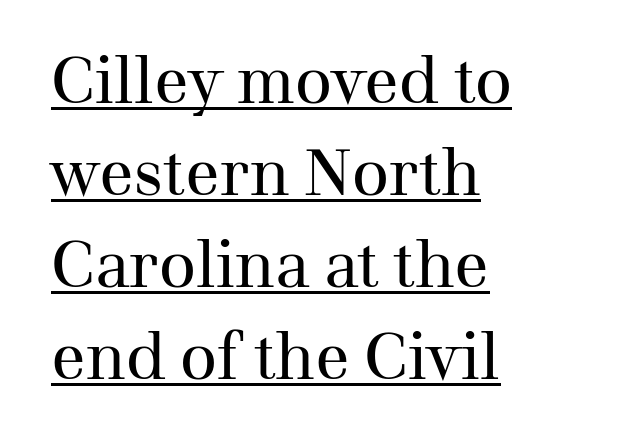
These lines are rendered in a variable-pitch font. In terms of letterform style, serifs are clearly present. Stems and bowls with no extra thickness — not bold. The typography opts for an upright posture over an oblique one. Like a heading marked for emphasis, these lines bear an underscore.
